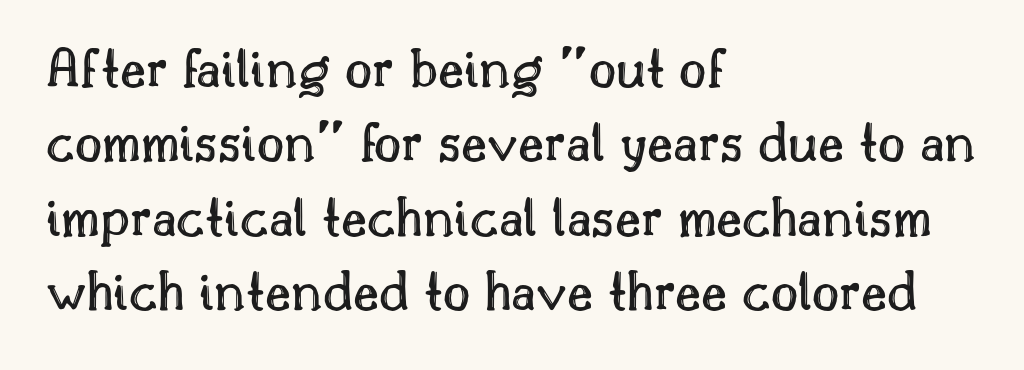
The image shows 59 px text type, upright; set left-aligned, normal line spacing (1.26x), normal letter spacing, not underlined; a small x-height.
